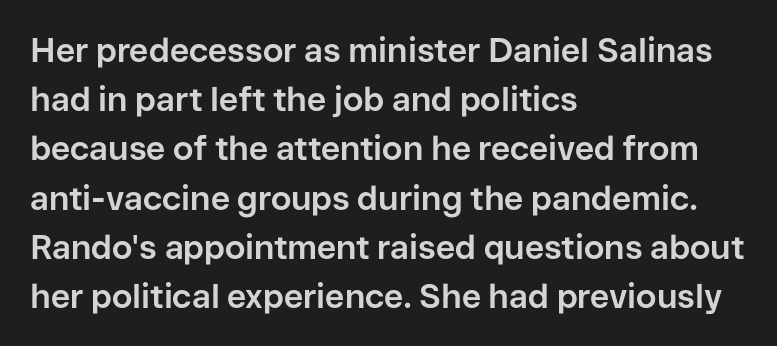
{"serif": "no", "italic": "no", "bold": "yes", "weight": "bold", "width": "normal", "stroke_contrast": "low", "x_height": "medium", "monospaced": "no", "underline": "no", "align": "left", "line_spacing": "normal", "line_spacing_ratio": 1.49, "letter_spacing": "normal", "letter_spacing_em": 0.0, "glyph_px": 33}
